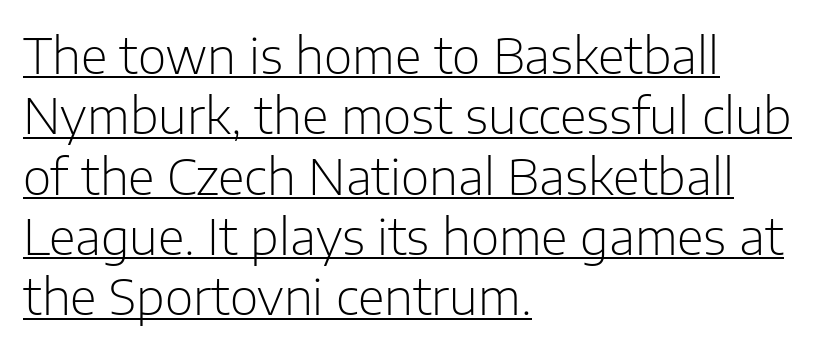
Ink coverage per letter is moderate at most. Somebody hit Ctrl+U on this one — the words are underlined. Inter-character spacing is left at the font's built-in metrics. Line beginnings align vertically; line endings do not. Posture: straight, roman, zero tilt. Serifs: no, the terminals of the letterforms are clean.
